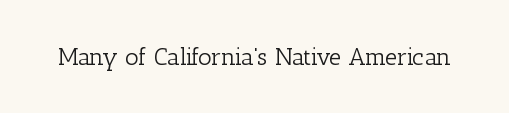
{"italic": "no", "bold": "no", "underline": "no", "letter_spacing": "normal", "letter_spacing_em": 0.0, "glyph_px": 24}
